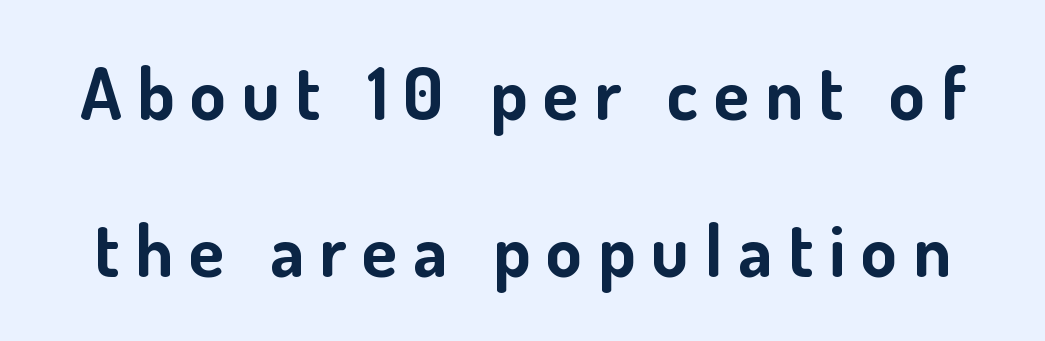
Q: Is the text bold? A: Yes.
Q: Is the text italic (slanted)? A: No, it is upright.
Q: Is the typeface a serif or a sans-serif typeface? A: Sans-serif.
Q: Is the text underlined? A: No.
Q: Is the spacing between letters normal or unusually wide? A: Unusually wide.
Q: Is the spacing between lines tight, normal or loose? A: Loose.
Q: Width (condensed, normal, or wide)? A: Normal.
Q: Stroke contrast? A: Low.
Q: x-height? A: Small.
Q: Monospaced? A: No.
